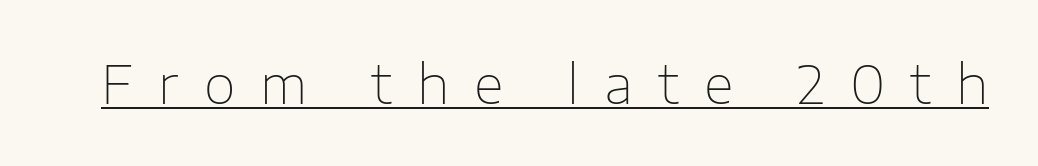
{"serif": "no", "italic": "no", "bold": "no", "weight": "thin", "width": "normal", "stroke_contrast": "low", "x_height": "medium", "monospaced": "no", "underline": "yes", "letter_spacing": "wide", "letter_spacing_em": 0.48, "glyph_px": 52}
